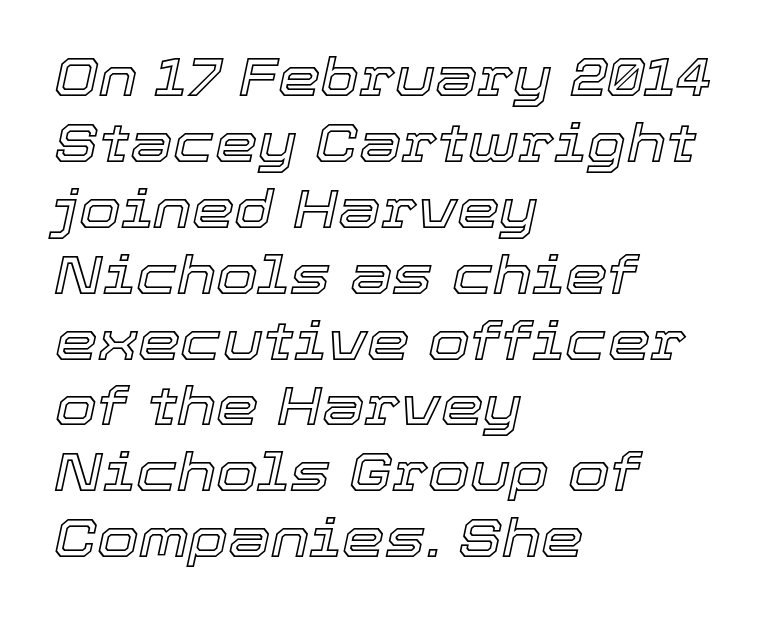
Has an underline been added? It has not. Line starts are locked; line ends wander. This sample has the flowing, uneven cadence of proportional lettering. Nobody touched the tracking dial on this one. Looking at the ascenders, they clearly lean.
